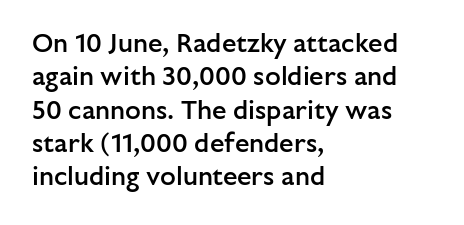
The image shows 26 px text type, upright; set left-aligned, normal line spacing (1.28x), normal letter spacing, not underlined.
